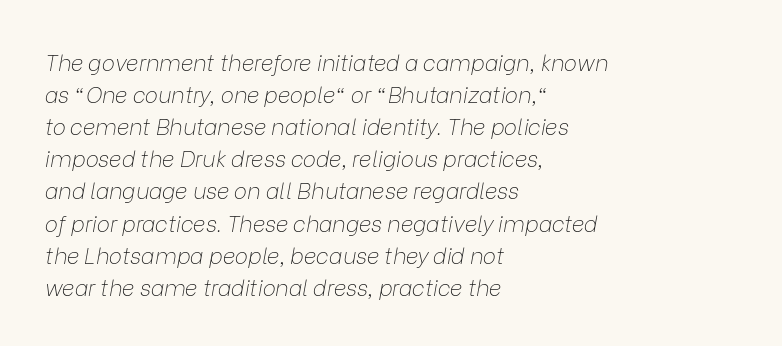
{"italic": "yes", "lean": "right", "slant_degrees": 9, "bold": "no", "underline": "no", "align": "left", "line_spacing": "normal", "line_spacing_ratio": 1.46, "letter_spacing": "normal", "letter_spacing_em": 0.0, "glyph_px": 22}
